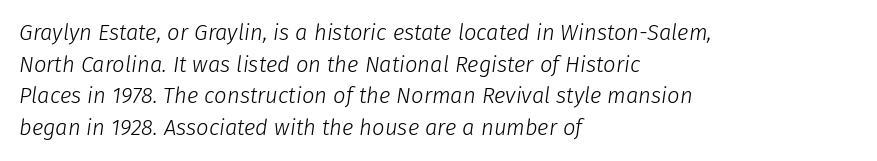
Honestly, there is no underline to notice here at all. In terms of leading, this rendering sits right in the middle. Observe the ordinary spacing: letters are neighbours, not strangers. Each line starts at the same left margin while the right side varies. Quick note: italic. No extra ink here — the face is not bold.
